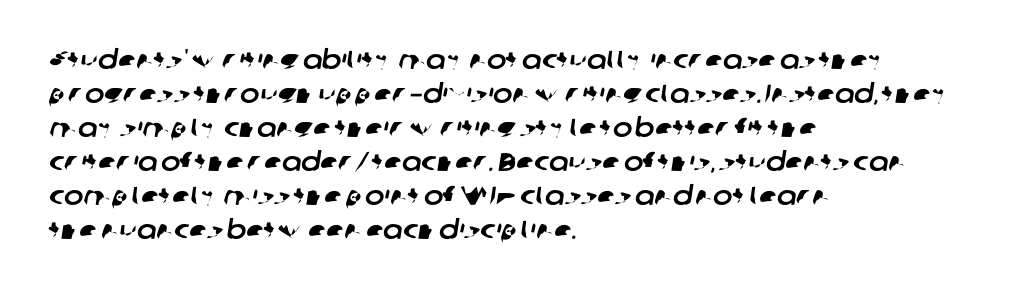
The image shows 26 px text type; set left-aligned, normal line spacing (1.31x), normal letter spacing, not underlined.
